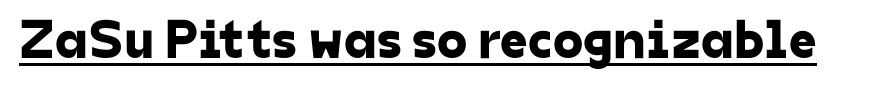
These lines are rendered in a variable-pitch font. The face used here is a sans, in the tradition of grotesques and geometrics. This sample uses plain, unmodified letter spacing. The sample's only ornament is a line tracing under the words.
